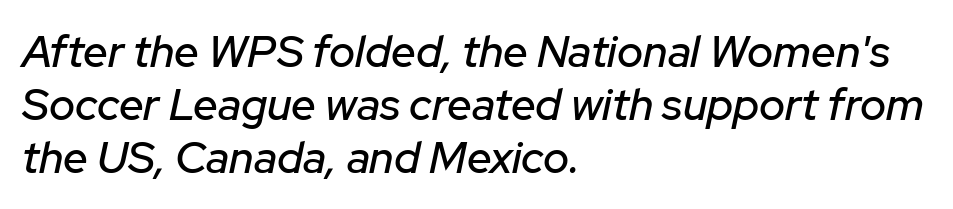
The image shows 44 px text type, italic (leaning right); set left-aligned, line spacing 1.2x, normal letter spacing, not underlined; low stroke contrast and a medium x-height.
